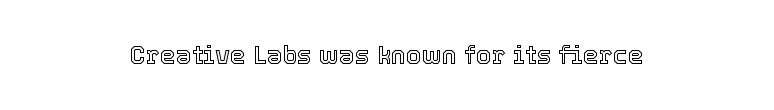
The image shows 25 px text type, upright; set centered, normal letter spacing, not underlined.
